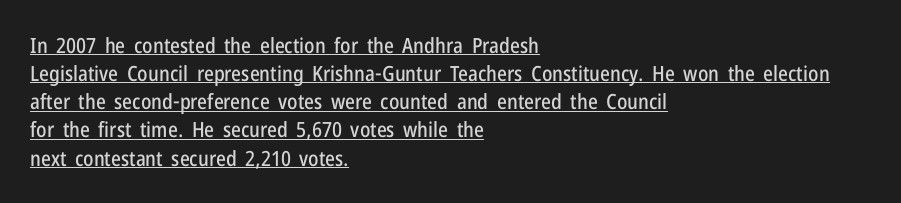
{"italic": "no", "underline": "yes", "align": "left", "line_spacing": "normal", "line_spacing_ratio": 1.34, "letter_spacing": "normal", "letter_spacing_em": 0.0, "glyph_px": 21}
